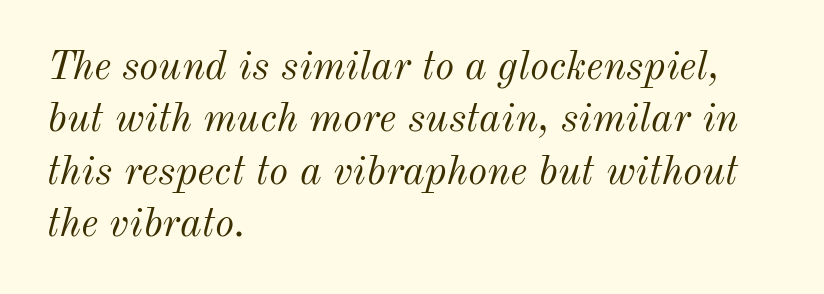
{"italic": "yes", "lean": "right", "slant_degrees": 12, "bold": "no", "weight": "light", "width": "normal", "stroke_contrast": "medium", "x_height": "small", "monospaced": "no", "underline": "no", "align": "left", "line_spacing": "normal", "line_spacing_ratio": 1.28, "letter_spacing": "normal", "letter_spacing_em": 0.0, "glyph_px": 41}
